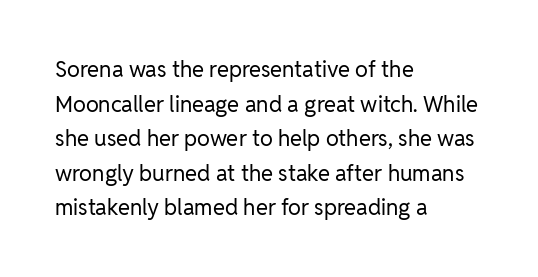
{"italic": "no", "bold": "no", "underline": "no", "align": "left", "line_spacing": "normal", "line_spacing_ratio": 1.57, "letter_spacing": "normal", "letter_spacing_em": 0.0, "glyph_px": 22}
